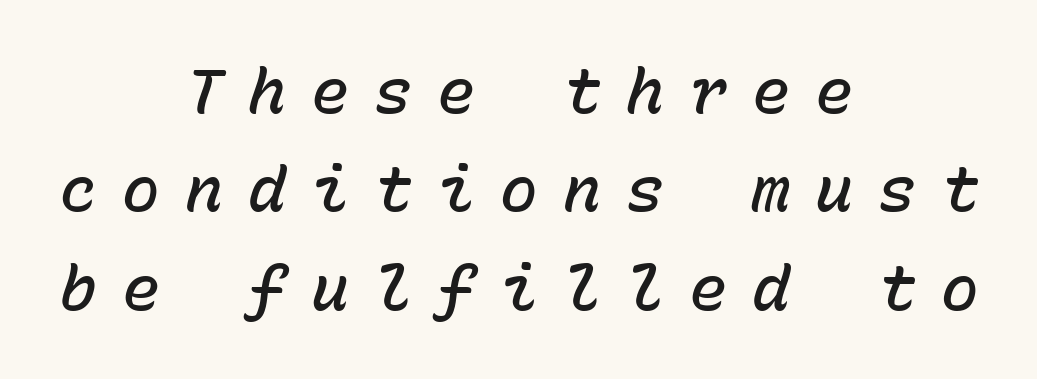
Q: Is the text bold? A: Semi-bold.
Q: Is the text italic (slanted)? A: Yes, it leans right by about 15 degrees.
Q: Is the text underlined? A: No.
Q: How is the paragraph aligned? A: Centered.
Q: Is the spacing between letters normal or unusually wide? A: Unusually wide.
Q: Is the spacing between lines tight, normal or loose? A: Normal.
Q: Width (condensed, normal, or wide)? A: Normal.
Q: Stroke contrast? A: Low.
Q: x-height? A: Medium.
Q: Monospaced? A: Yes.
